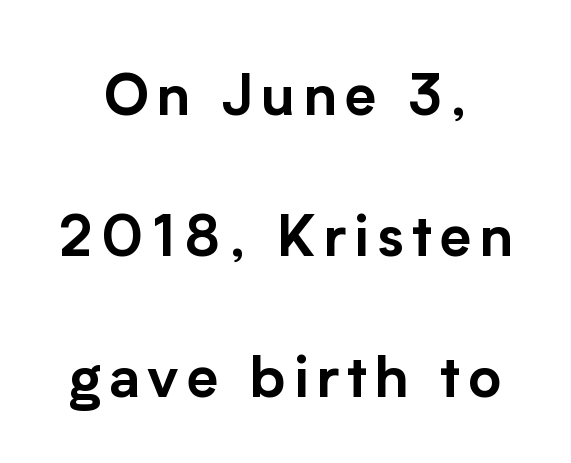
The image shows 57 px sans-serif type, upright; set centered, loose line spacing (2.47x), not underlined; low stroke contrast and a medium x-height.
